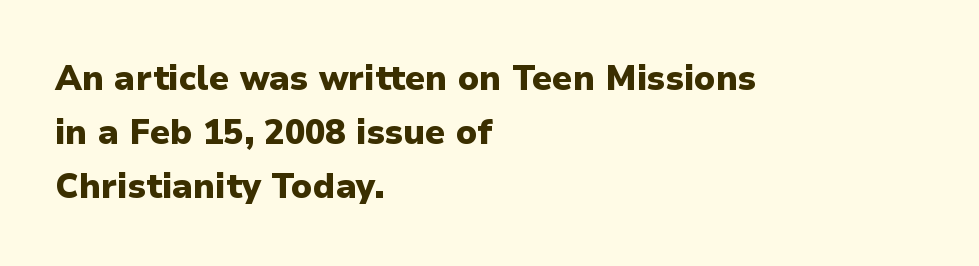
{"serif": "no", "italic": "no", "bold": "yes", "weight": "heavy", "width": "normal", "stroke_contrast": "low", "x_height": "medium", "monospaced": "no", "underline": "no", "align": "left", "line_spacing": "normal", "line_spacing_ratio": 1.59, "letter_spacing": "normal", "letter_spacing_em": 0.0, "glyph_px": 34}
